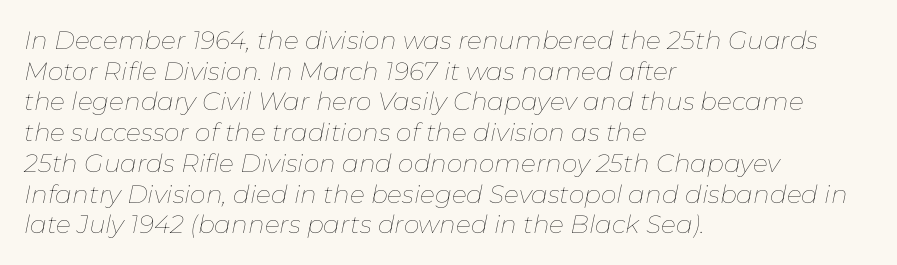
Typeset ragged right — the left edge is the straight one. Caption: standard tracking, unaltered. This sample uses an oblique cut, with every glyph tilted off the vertical. Underline: absent. Stems here are at most as thick as an everyday book face.
